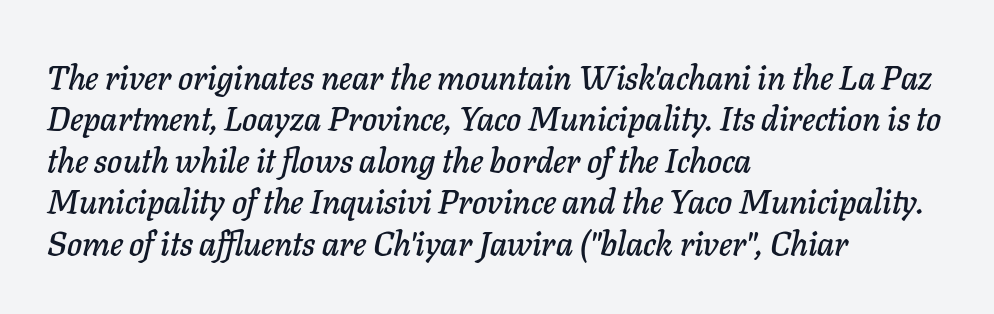
The image shows 34 px text type, italic (leaning right); set left-aligned, line spacing 1.22x, normal letter spacing, not underlined; low stroke contrast and a medium x-height.
